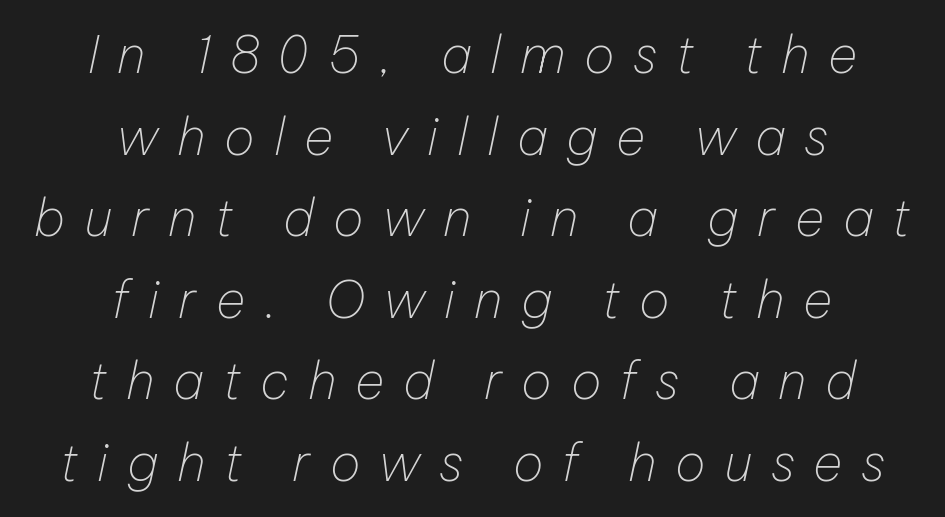
Q: Is the text bold? A: No.
Q: Is the text italic (slanted)? A: Yes, it leans right by about 12 degrees.
Q: Is the text underlined? A: No.
Q: How is the paragraph aligned? A: Centered.
Q: Is the spacing between letters normal or unusually wide? A: Unusually wide.
Q: Is the spacing between lines tight, normal or loose? A: Normal.
Q: Width (condensed, normal, or wide)? A: Normal.
Q: Stroke contrast? A: Low.
Q: x-height? A: Medium.
Q: Monospaced? A: No.
